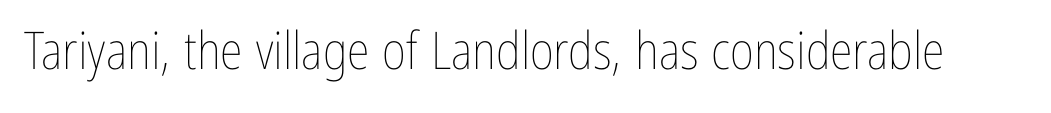
Q: Is the text bold? A: No.
Q: Is the text italic (slanted)? A: No, it is upright.
Q: Is the text underlined? A: No.
Q: Is the spacing between letters normal or unusually wide? A: Normal.
Q: Width (condensed, normal, or wide)? A: Condensed.
Q: Stroke contrast? A: Low.
Q: x-height? A: Medium.
Q: Monospaced? A: No.
